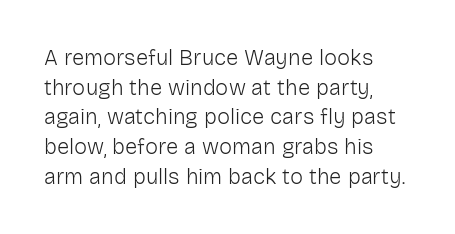
The image shows 22 px text type, upright; set left-aligned, normal line spacing (1.35x), normal letter spacing, not underlined.
